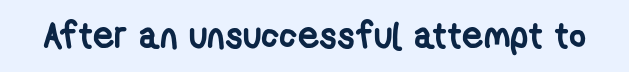
{"serif": "no", "bold": "yes", "weight": "semibold", "width": "condensed", "stroke_contrast": "low", "x_height": "medium", "monospaced": "no", "underline": "no", "letter_spacing": "normal", "letter_spacing_em": 0.0, "glyph_px": 37}
